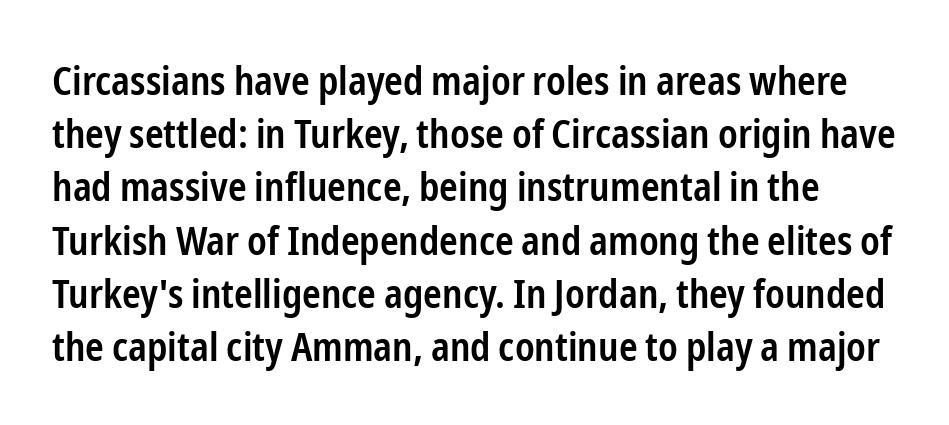
Q: Is the text bold? A: Semi-bold.
Q: Is the text italic (slanted)? A: No, it is upright.
Q: Is the typeface a serif or a sans-serif typeface? A: Sans-serif.
Q: Is the text underlined? A: No.
Q: Is the spacing between letters normal or unusually wide? A: Normal.
Q: Is the spacing between lines tight, normal or loose? A: Normal.
Q: Width (condensed, normal, or wide)? A: Condensed.
Q: Stroke contrast? A: Low.
Q: x-height? A: Medium.
Q: Monospaced? A: No.
